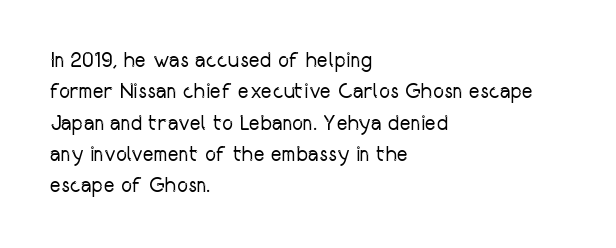
Ordinary non-slanted type is in use. Honestly, the row spacing looks completely unremarkable. These lines keep a tight, regular rhythm from letter to letter. These lines stack with their left ends in a neat column.
